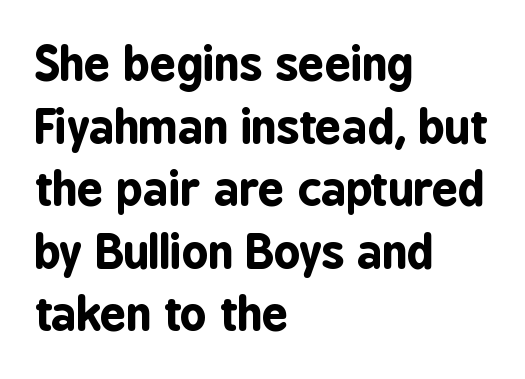
{"serif": "no", "italic": "no", "bold": "yes", "weight": "bold", "width": "condensed", "stroke_contrast": "low", "x_height": "medium", "monospaced": "no", "underline": "no", "align": "left", "line_spacing": "normal", "line_spacing_ratio": 1.36, "letter_spacing": "normal", "letter_spacing_em": 0.0, "glyph_px": 46}
